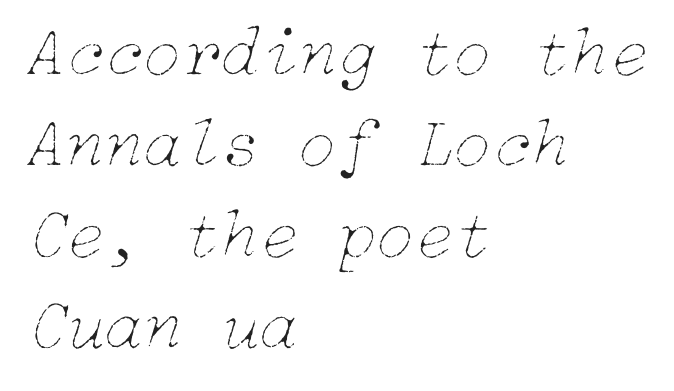
Q: Is the text bold? A: No.
Q: Is the text italic (slanted)? A: Yes, it leans right by about 15 degrees.
Q: Is the text underlined? A: No.
Q: How is the paragraph aligned? A: Left-aligned.
Q: Is the spacing between letters normal or unusually wide? A: Normal.
Q: Is the spacing between lines tight, normal or loose? A: Normal.
Q: Width (condensed, normal, or wide)? A: Normal.
Q: Stroke contrast? A: Low.
Q: x-height? A: Medium.
